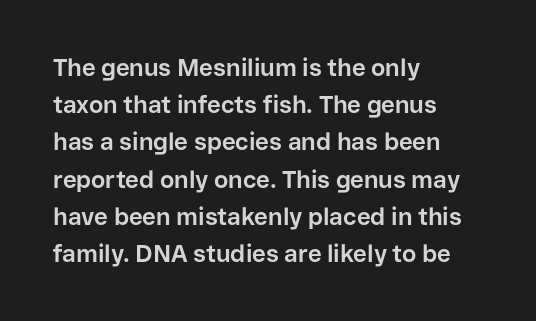
{"italic": "no", "bold": "yes", "underline": "no", "align": "left", "line_spacing": "normal", "line_spacing_ratio": 1.55, "letter_spacing": "normal", "letter_spacing_em": 0.0, "glyph_px": 24}
